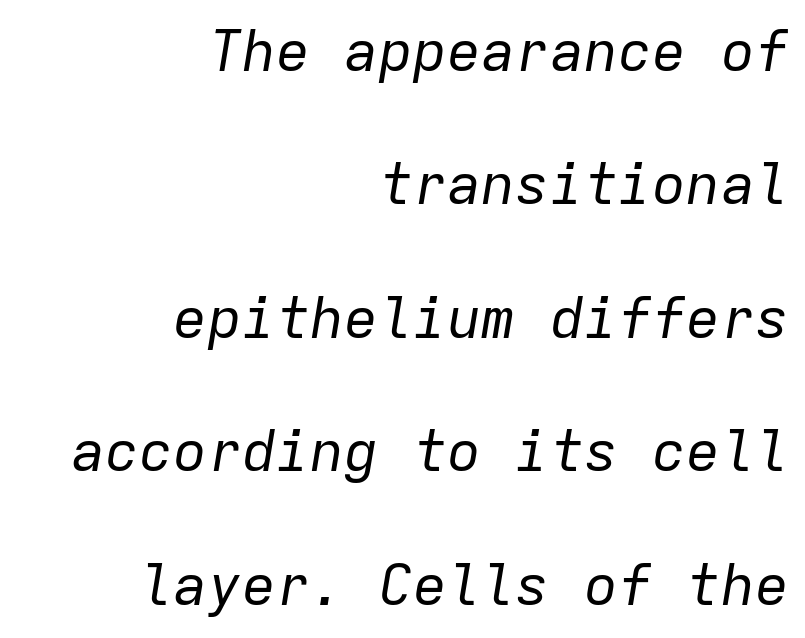
Leftover space on each line is placed entirely before the opening word. Beneath every word, the page is bare. Characters follow at the spacing the type designer built in. The strokes are not fattened; the text isn't bold.
